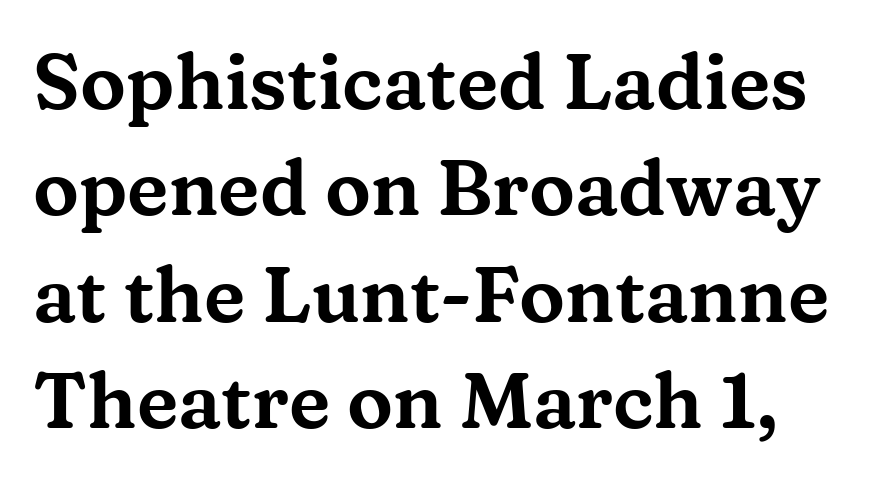
You could not count columns in this text — the font is proportionally spaced. I'd call this a serif setting — the letters wear small feet. Honestly, there is no underline to notice here at all. Ordinary non-slanted type is in use.
